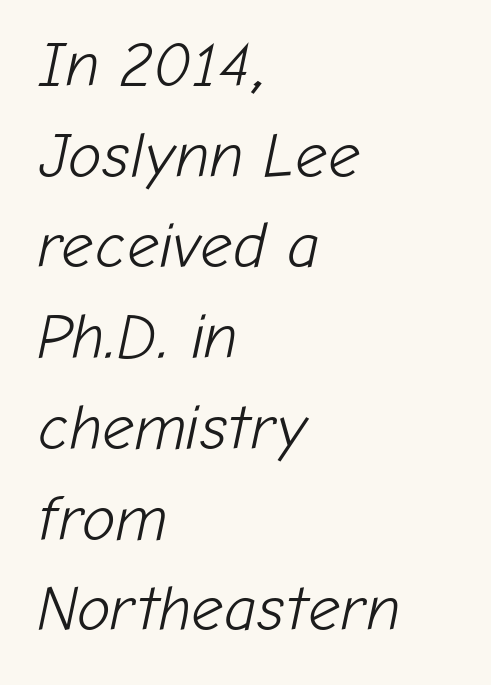
Slanted lettering throughout. Regular leading. This sample has the flowing, uneven cadence of proportional lettering. Words float on clear page, feet unadorned. In CSS terms this would be text-align: left. Is the type heavy? It reads as light-to-regular instead.
